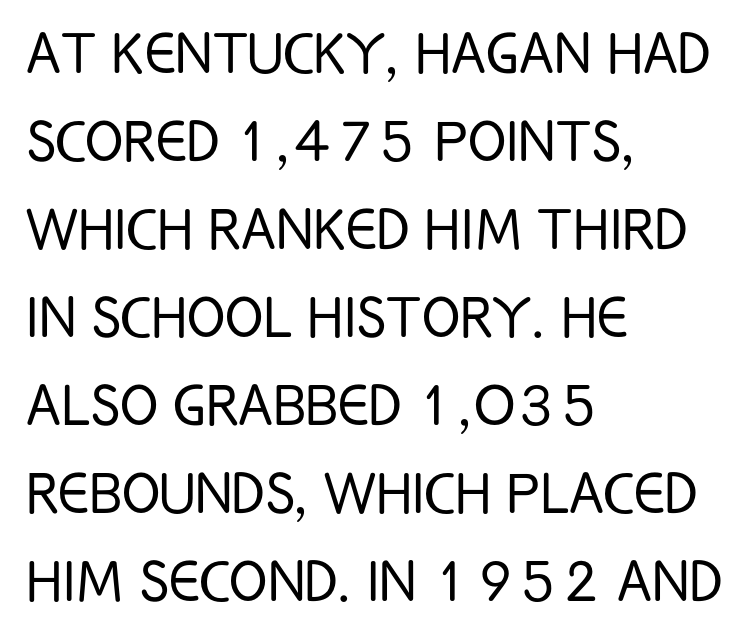
{"serif": "no", "italic": "no", "bold": "no", "weight": "light", "width": "condensed", "stroke_contrast": "low", "x_height": "large", "monospaced": "no", "underline": "no", "align": "left", "line_spacing_ratio": 1.24, "letter_spacing": "normal", "letter_spacing_em": 0.0, "glyph_px": 71}
